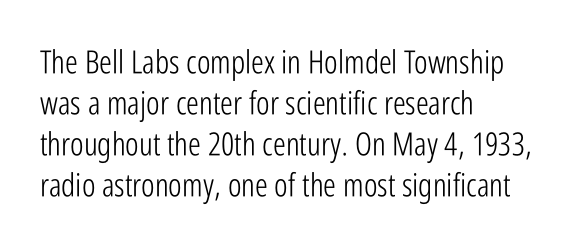
What kind of face is this? One without serifs — a sans. Does the copy run flush right? No — it runs flush left. Heaviness? Minimal to ordinary, like unemphasized prose. Proportional: the letters do not fall into vertical columns. The words here are not underlined. One glance says typical: line gaps are just what's usual.
